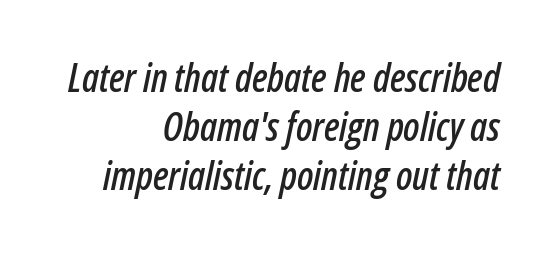
{"italic": "yes", "lean": "right", "slant_degrees": 12, "width": "condensed", "stroke_contrast": "low", "x_height": "medium", "monospaced": "no", "underline": "no", "align": "right", "line_spacing": "normal", "line_spacing_ratio": 1.26, "letter_spacing": "normal", "letter_spacing_em": 0.0, "glyph_px": 39}
